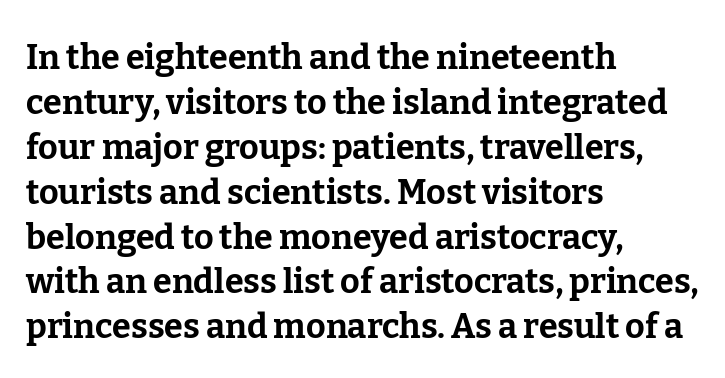
The image shows 34 px bold serif type, upright; set left-aligned, normal line spacing (1.32x), normal letter spacing, not underlined; low stroke contrast and a medium x-height.
